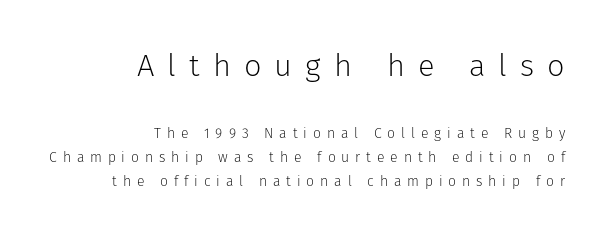
{"serif": "no", "italic": "no", "bold": "no", "weight": "light", "width": "normal", "stroke_contrast": "low", "x_height": "medium", "monospaced": "no", "underline": "no", "align": "right", "line_spacing": "normal", "line_spacing_ratio": 1.69, "letter_spacing": "wide", "letter_spacing_em": 0.42, "larger_block": "first", "size_ratio": 2.21, "glyph_px": 31}
